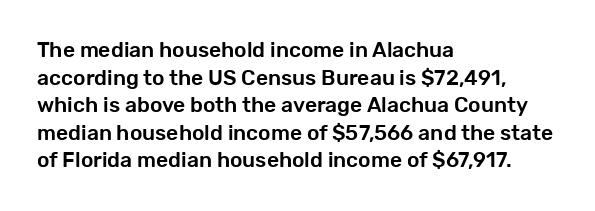
{"italic": "no", "underline": "no", "align": "left", "line_spacing": "normal", "line_spacing_ratio": 1.31, "letter_spacing": "normal", "letter_spacing_em": 0.0, "glyph_px": 21}
